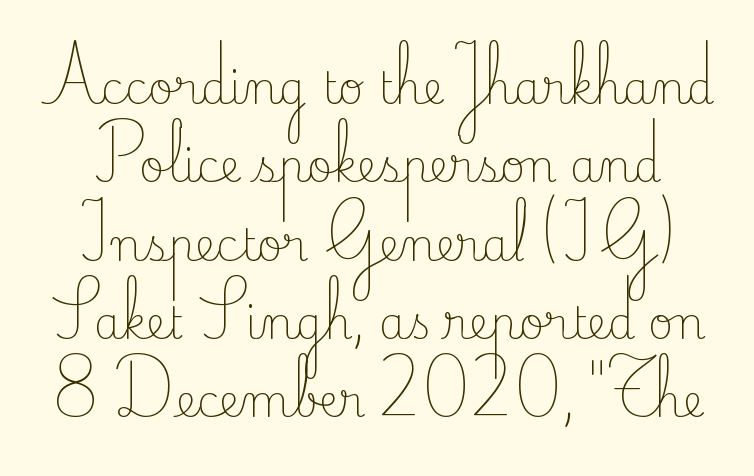
The image shows 44 px light serif type, upright; set centered, line spacing 1.78x, normal letter spacing, not underlined; low stroke contrast and a small x-height.
